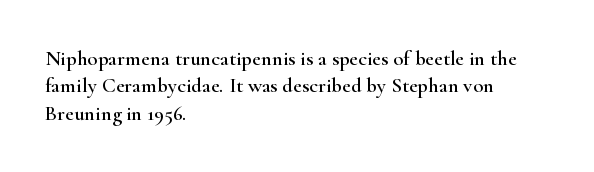
The image shows 21 px text type, upright; set left-aligned, normal line spacing (1.3x), normal letter spacing, not underlined.
